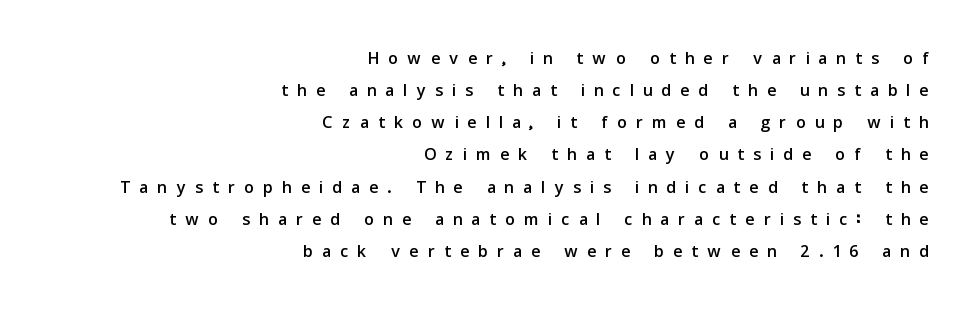
{"italic": "no", "underline": "no", "align": "right", "line_spacing": "normal", "line_spacing_ratio": 1.34, "letter_spacing": "wide", "letter_spacing_em": 0.4, "glyph_px": 24}
